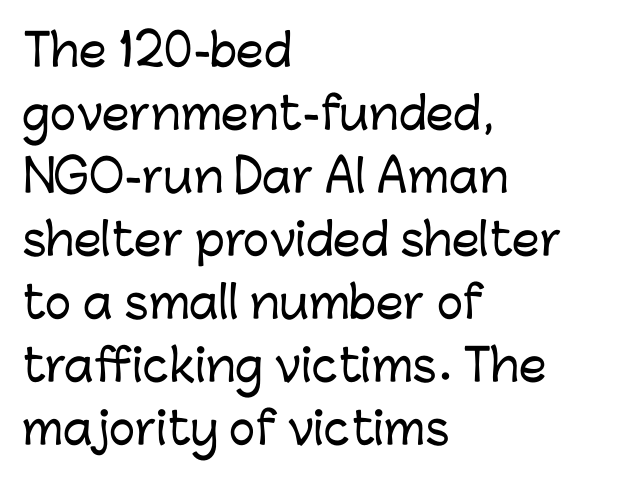
The image shows 44 px sans-serif type, upright; set left-aligned, normal line spacing (1.43x), normal letter spacing, not underlined; low stroke contrast and a medium x-height.
